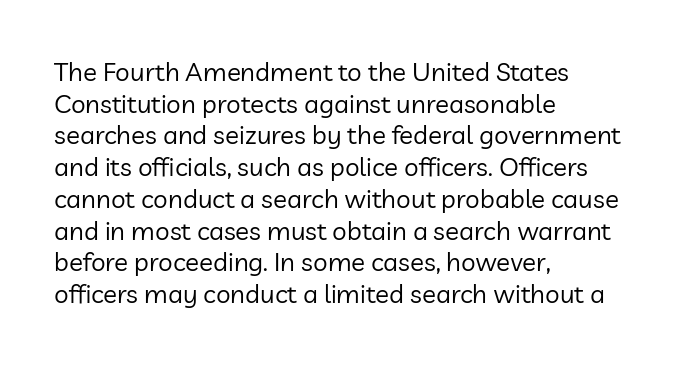
Nope, not italic — everything's standing straight. The font is comparable to plain body text, perhaps lighter. Inter-character spacing is left at the font's built-in metrics. The zone under the glyphs is completely vacant. These lines are set flush left with a ragged right edge.
